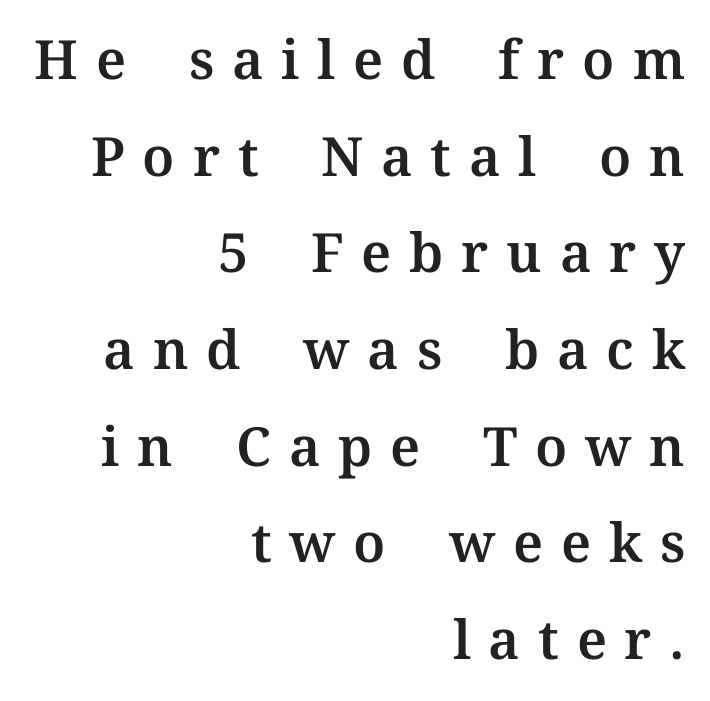
The image shows 54 px serif type, upright; set right-aligned, line spacing 1.79x, unusually wide letter spacing (+0.33 em), not underlined; medium stroke contrast and a medium x-height.
